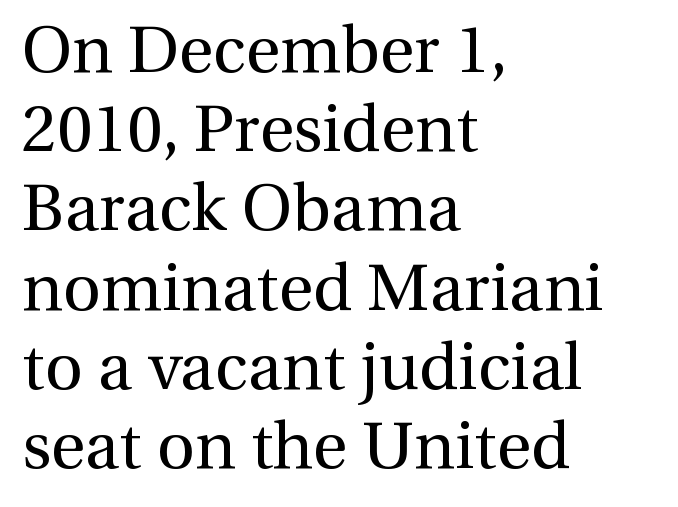
The image shows 66 px regular-weight serif type, upright; set left-aligned, line spacing 1.2x, normal letter spacing, not underlined; a medium x-height.
